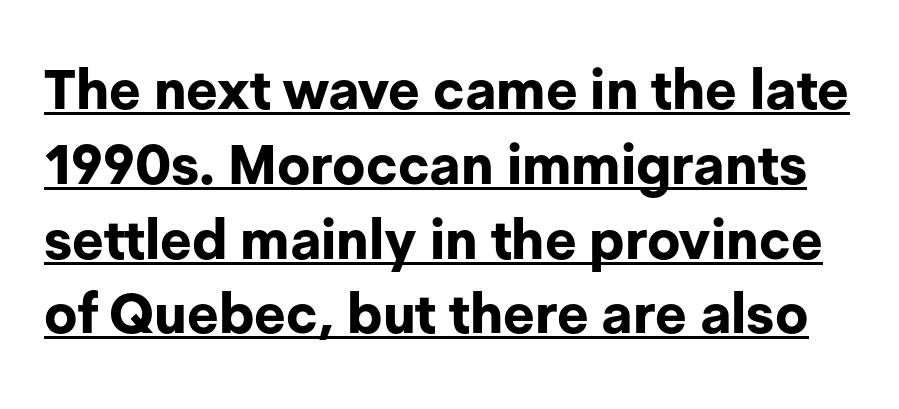
Spacing between characters is what you'd get straight out of the box. Beneath each row of characters lies a ruled line. Type style note: lacks serifs. In terms of weight, the rendering is a true, heavy bold. Posture: upright roman.
